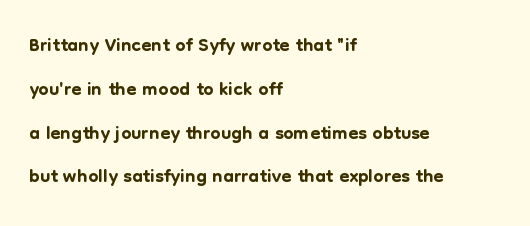
Q: Is the text italic (slanted)? A: No, it is upright.
Q: Is the typeface a serif or a sans-serif typeface? A: Sans-serif.
Q: Is the text underlined? A: No.
Q: How is the paragraph aligned? A: Left-aligned.
Q: Is the spacing between letters normal or unusually wide? A: Normal.
Q: Is the spacing between lines tight, normal or loose? A: Normal.
Q: Width (condensed, normal, or wide)? A: Normal.
Q: Stroke contrast? A: Low.
Q: x-height? A: Medium.
Q: Monospaced? A: No.
